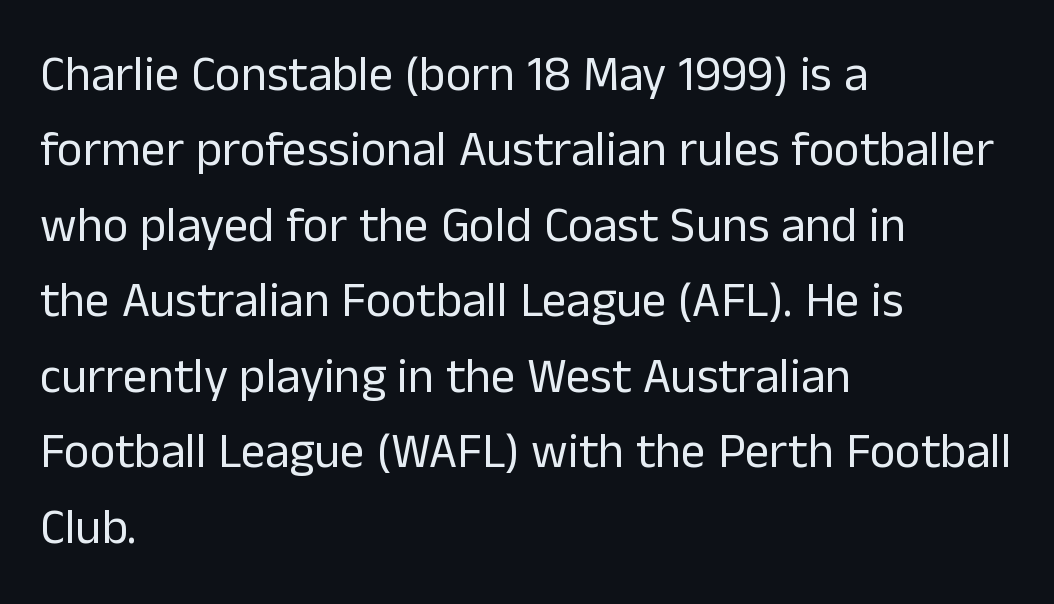
The image shows 49 px regular-weight sans-serif type, upright; set left-aligned, normal line spacing (1.54x), normal letter spacing, not underlined; low stroke contrast and a medium x-height.
